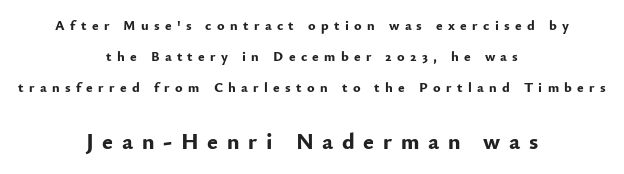
The image shows 23 px bold type, upright; set centered, loose line spacing (2.21x), unusually wide letter spacing (+0.38 em), not underlined; the second (bottom) block is 1.64x larger.
